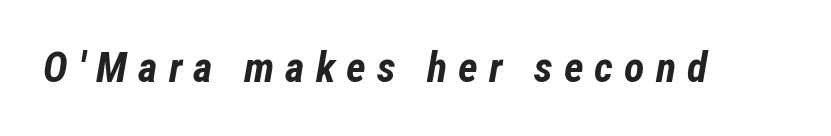
Q: Is the text bold? A: Yes.
Q: Is the text italic (slanted)? A: Yes, it leans right by about 12 degrees.
Q: Is the text underlined? A: No.
Q: Is the spacing between letters normal or unusually wide? A: Unusually wide.
Q: Width (condensed, normal, or wide)? A: Condensed.
Q: Stroke contrast? A: Low.
Q: x-height? A: Medium.
Q: Monospaced? A: No.
